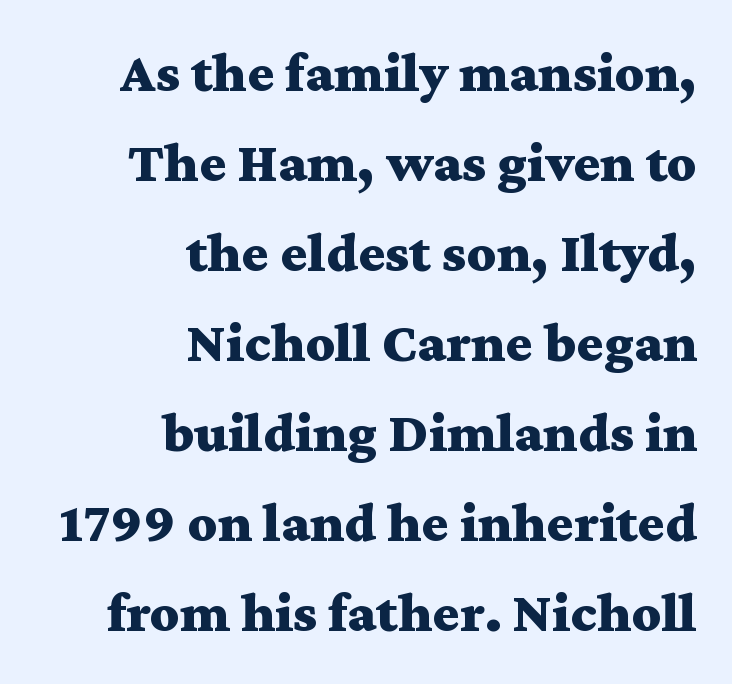
The image shows 57 px bold, wide serif type, upright; set right-aligned, normal line spacing (1.58x), normal letter spacing, not underlined; medium stroke contrast and a medium x-height.
